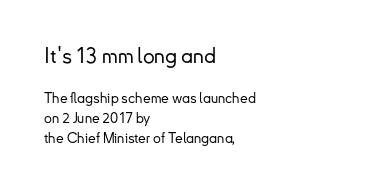
Q: Is the text italic (slanted)? A: No, it is upright.
Q: Is the text underlined? A: No.
Q: How is the paragraph aligned? A: Left-aligned.
Q: Is the spacing between letters normal or unusually wide? A: Normal.
Q: Is the spacing between lines tight, normal or loose? A: Normal.
Q: Which block of text is set in a larger size, the first (top) or the second (bottom)? A: The first (top) one.
